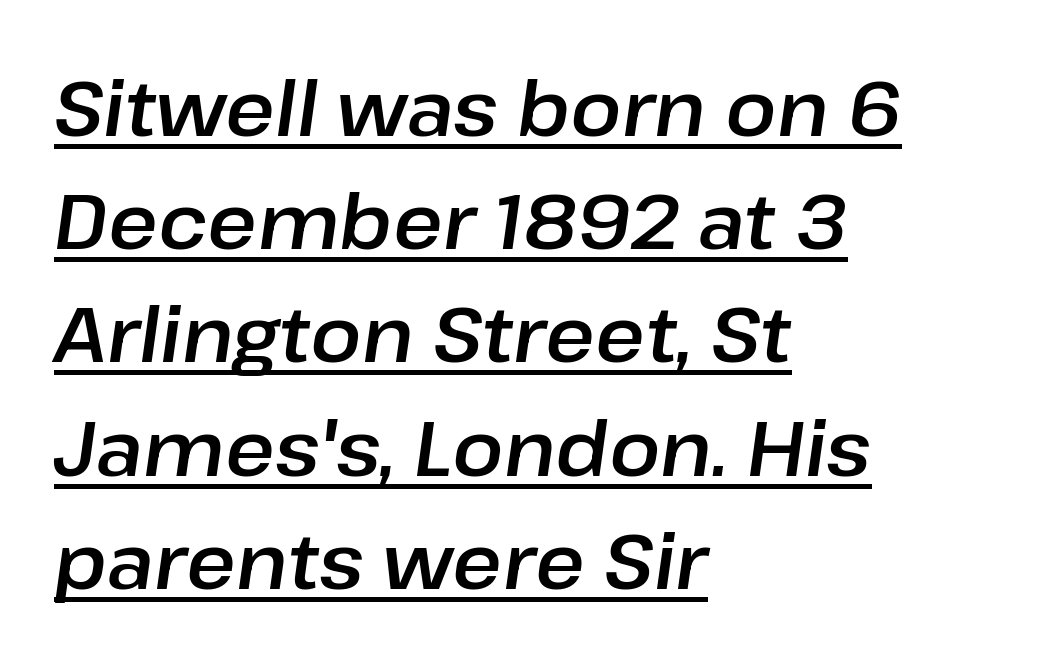
The image shows 76 px text type, italic (leaning right); set left-aligned, normal line spacing (1.49x), normal letter spacing, underlined; low stroke contrast and a medium x-height.
